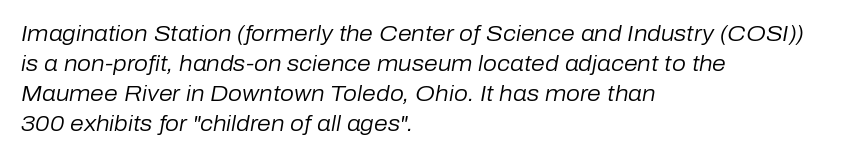
Q: Is the text bold? A: No.
Q: Is the text italic (slanted)? A: Yes, it leans right by about 10 degrees.
Q: Is the text underlined? A: No.
Q: How is the paragraph aligned? A: Left-aligned.
Q: Is the spacing between letters normal or unusually wide? A: Normal.
Q: Is the spacing between lines tight, normal or loose? A: Normal.
